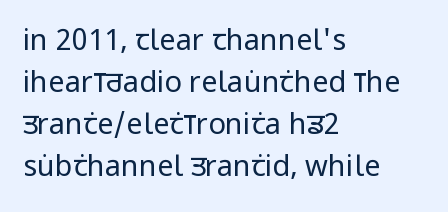
{"serif": "no", "italic": "no", "bold": "no", "weight": "regular", "width": "condensed", "stroke_contrast": "low", "x_height": "large", "monospaced": "no", "underline": "no", "align": "left", "line_spacing": "normal", "line_spacing_ratio": 1.45, "letter_spacing": "normal", "letter_spacing_em": 0.0, "glyph_px": 29}
